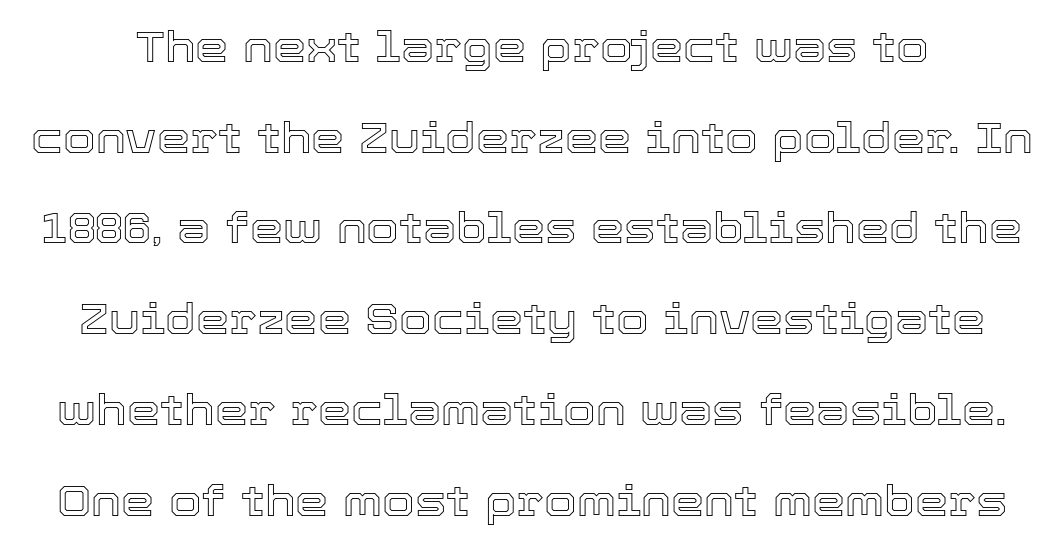
The image shows 42 px text type, upright; set loose line spacing (2.16x), normal letter spacing, not underlined; a medium x-height.
